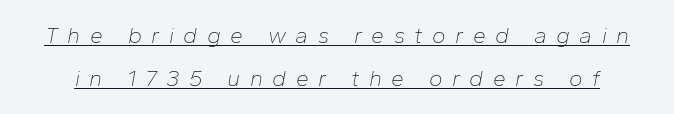
The image shows 23 px text type, italic (leaning right); set line spacing 1.88x, unusually wide letter spacing (+0.41 em), underlined.
